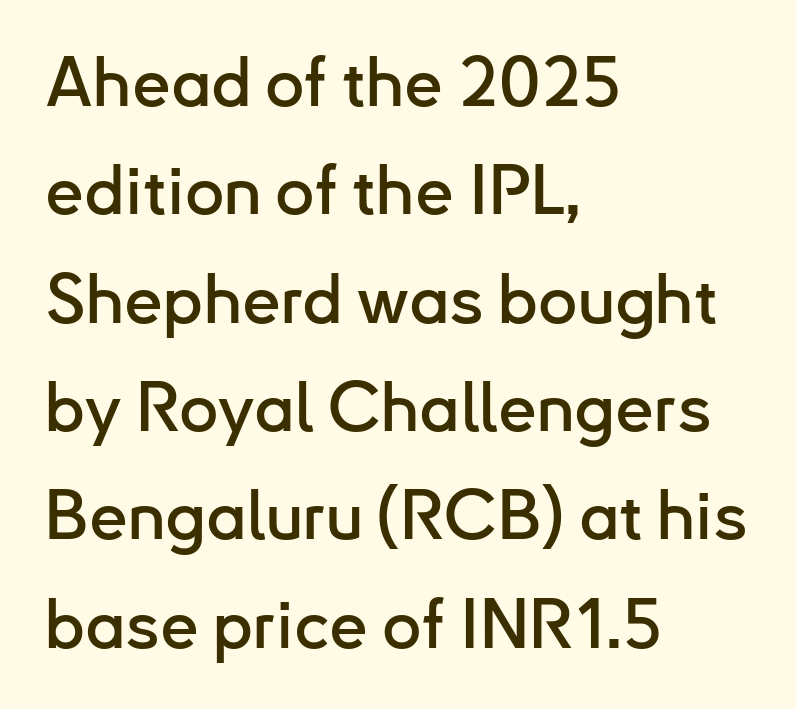
{"serif": "no", "italic": "no", "width": "normal", "stroke_contrast": "low", "x_height": "small", "monospaced": "no", "underline": "no", "align": "left", "line_spacing": "normal", "line_spacing_ratio": 1.57, "letter_spacing": "normal", "letter_spacing_em": 0.0, "glyph_px": 69}
